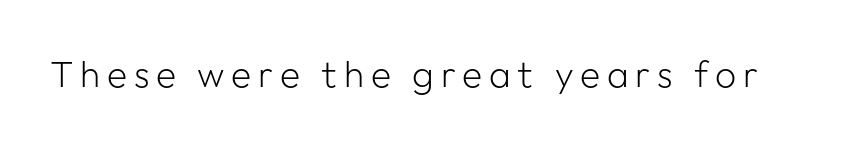
A typesetter would label this face a sans. No word sits above an underline. Upright lettering throughout. Varying glyph widths throughout — classic text-font behaviour. Heft: none added — not bold.
